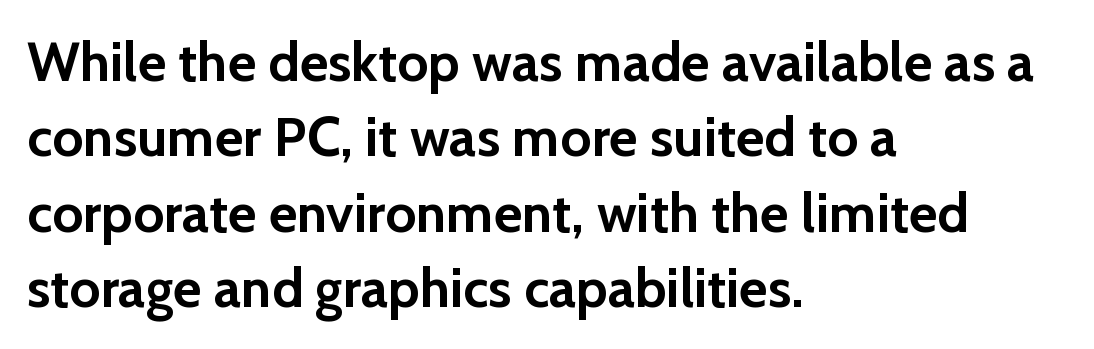
Every stem runs plumb, perpendicular to the baseline. The horizontal fit of the characters is conventional and even. The compositor pushed each line to the left boundary. Heavy, bold letterforms. Note: no serifs on the glyphs.
